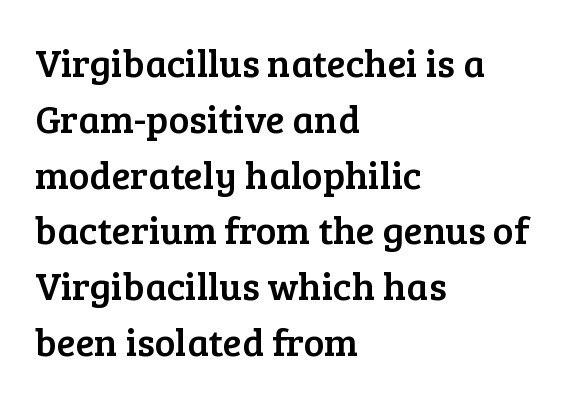
Note the varied advance widths — an 'i' is clearly narrower than an 'm'. The block of text has a typical density, with ordinary space between rows. These lines are composed in type with serifs. Designer's note — italics off, roman on. How are the letters spaced? Ordinarily, with no added tracking.
